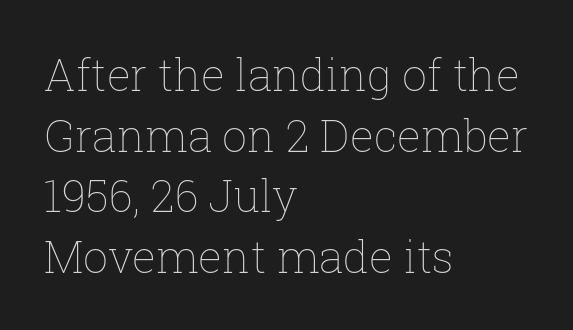
The image shows 44 px thin type, upright; set left-aligned, normal line spacing (1.38x), normal letter spacing, not underlined; low stroke contrast and a medium x-height.
